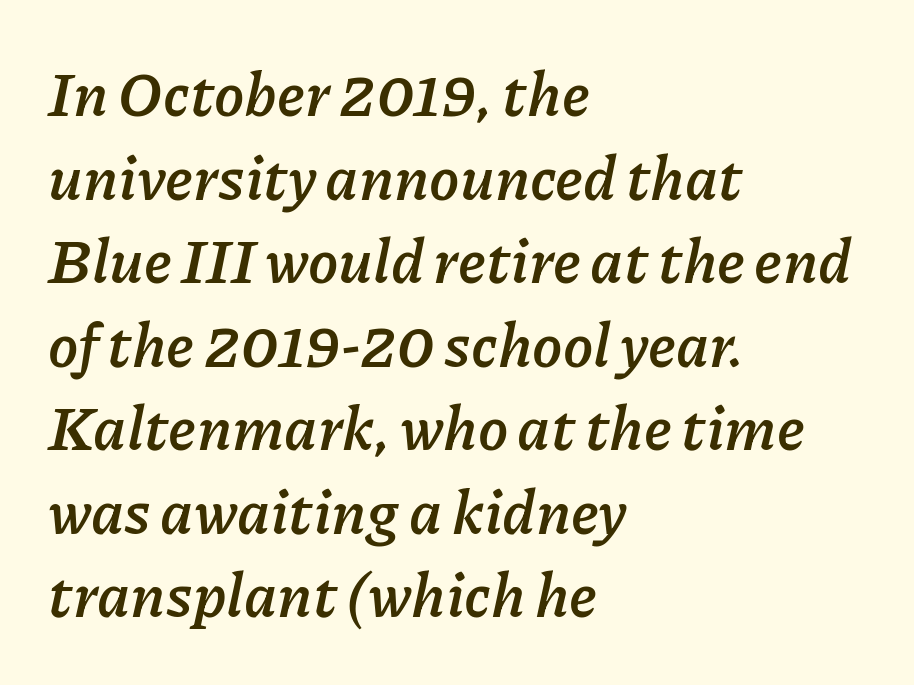
{"italic": "yes", "lean": "right", "slant_degrees": 11, "bold": "yes", "weight": "semibold", "width": "normal", "stroke_contrast": "low", "x_height": "medium", "monospaced": "no", "underline": "no", "align": "left", "line_spacing": "normal", "line_spacing_ratio": 1.37, "letter_spacing": "normal", "letter_spacing_em": 0.0, "glyph_px": 61}
